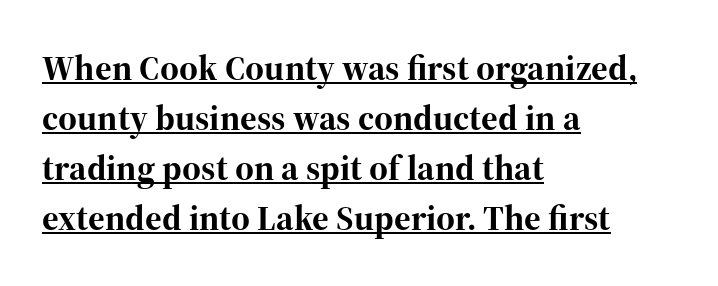
The lettering stays uniformly vertical, giving the passage a roman look. The rows are spaced the way most documents space them. These lines carry a lot of weight — the face is fully bold. This sample uses a serif face. These lines are rendered in a variable-pitch font. Decoration check: the copy is underlined.
